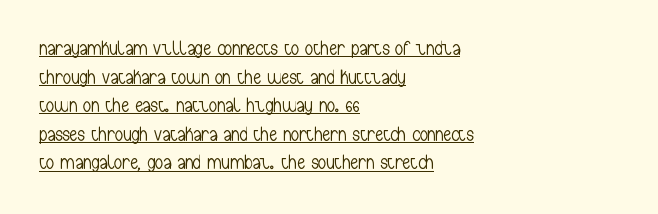
Q: Is the text bold? A: No.
Q: Is the text italic (slanted)? A: No, it is upright.
Q: Is the text underlined? A: Yes.
Q: How is the paragraph aligned? A: Left-aligned.
Q: Is the spacing between letters normal or unusually wide? A: Normal.
Q: Is the spacing between lines tight, normal or loose? A: Normal.
